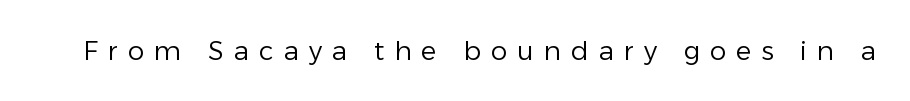
The strokes are not fattened; the text isn't bold. You could only call the tracking loose — the letters float apart. Honestly, there is no underline to notice here at all. Upright lettering throughout.
